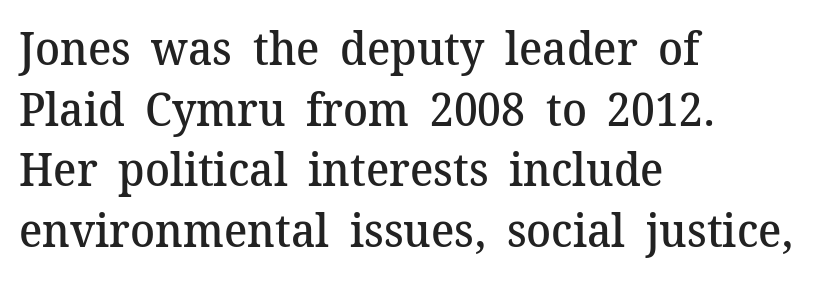
Yep, those are serifs on the letters. Regular leading. The area under the type is left untouched. Nothing unusual about the tracking: characters are spaced as the font intends. Note the varied advance widths — an 'i' is clearly narrower than an 'm'. The characters look somewhat weighty, a semibold short of true bold.
